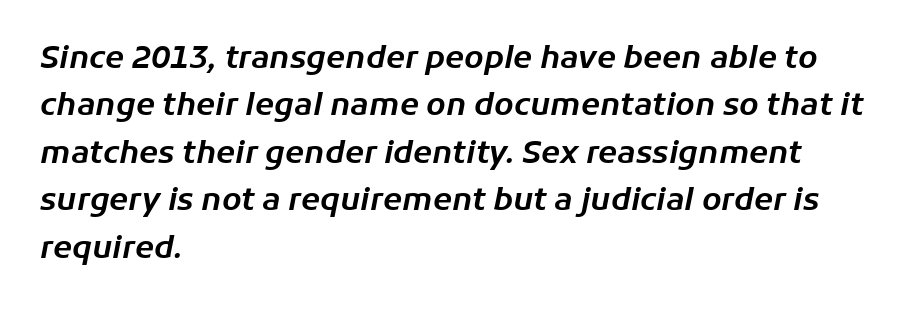
Vertical spacing — default. In terms of posture, this sample is oblique. Spacing verdict: proportional, widths tailored to each character. Honestly, there is no underline to notice here at all. All the whitespace from short lines collects on the right.
